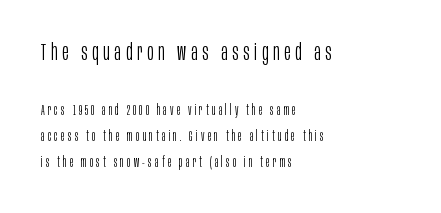
Q: Is the text bold? A: No.
Q: Is the text italic (slanted)? A: No, it is upright.
Q: Is the text underlined? A: No.
Q: How is the paragraph aligned? A: Left-aligned.
Q: Is the spacing between letters normal or unusually wide? A: Unusually wide.
Q: Which block of text is set in a larger size, the first (top) or the second (bottom)? A: The first (top) one.
